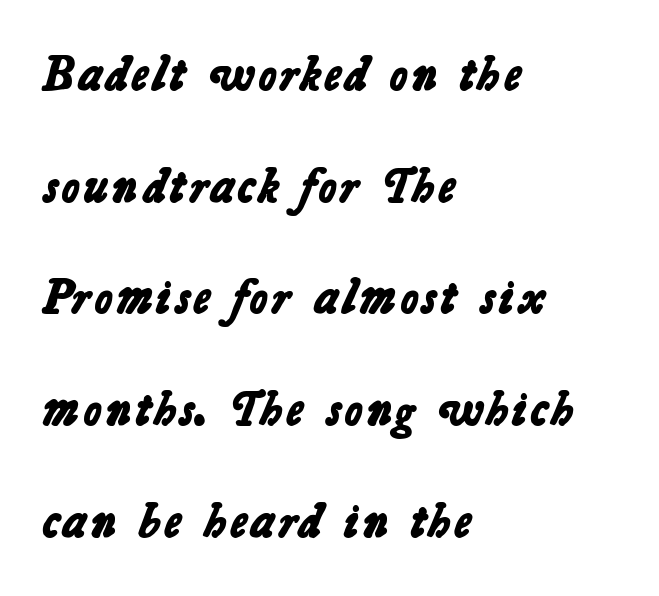
{"serif": "no", "bold": "yes", "weight": "bold", "width": "normal", "stroke_contrast": "low", "x_height": "medium", "monospaced": "no", "underline": "no", "align": "left", "line_spacing": "loose", "line_spacing_ratio": 2.28, "letter_spacing": "normal", "letter_spacing_em": 0.0, "glyph_px": 49}
